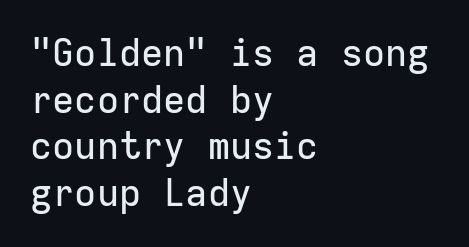
These lines sit exactly where default settings would place them. Is the block centered? No — it sits flush against the left margin. Spacing between characters is what you'd get straight out of the box. A roman cut, with each character standing at attention. Observe the absence of serifs on each vertical stroke in this sample. This rendering features lettering with no underline.
